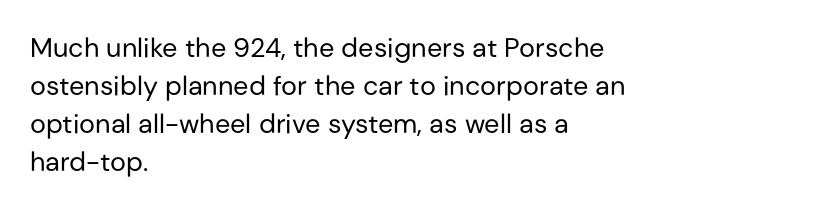
Q: Is the text bold? A: No.
Q: Is the text italic (slanted)? A: No, it is upright.
Q: Is the text underlined? A: No.
Q: How is the paragraph aligned? A: Left-aligned.
Q: Is the spacing between letters normal or unusually wide? A: Normal.
Q: Is the spacing between lines tight, normal or loose? A: Normal.
